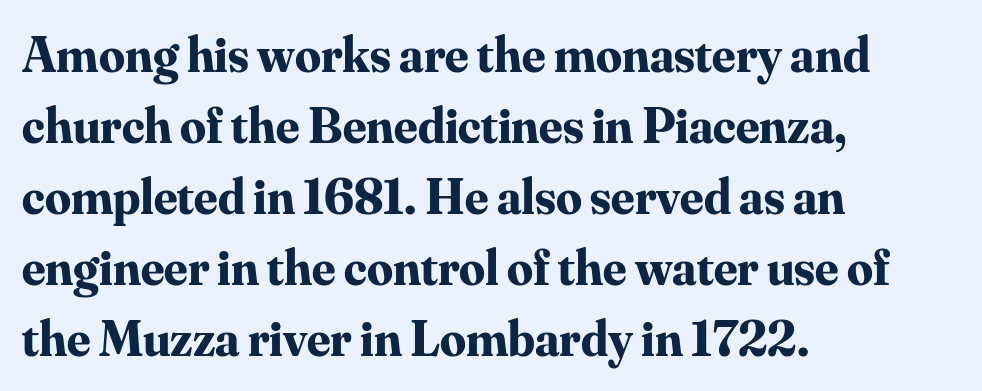
Unlike a clean sans, this face finishes its strokes with serifs. A typesetter would mark this as roman, not italic. This sample uses plain, unmodified letter spacing. Reading down the block, your eye returns to a fixed left position each line. Check under the words: just untouched page. Is this a fixed-width face? No — the glyphs have proportional, varying widths.
